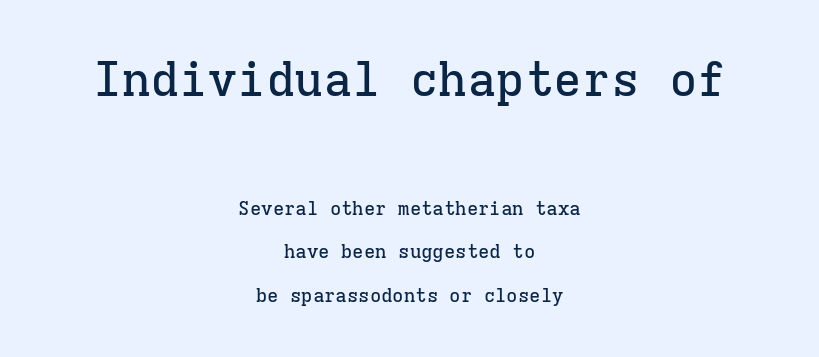
Monospaced: the letters line up in strict vertical columns. Any mark beneath the type? The region is blank. Neither beginnings nor endings align; midpoints do. Every stem runs plumb, perpendicular to the baseline. The line texture is even and compact thanks to regular tracking. Quick note: interline space is abundant.
